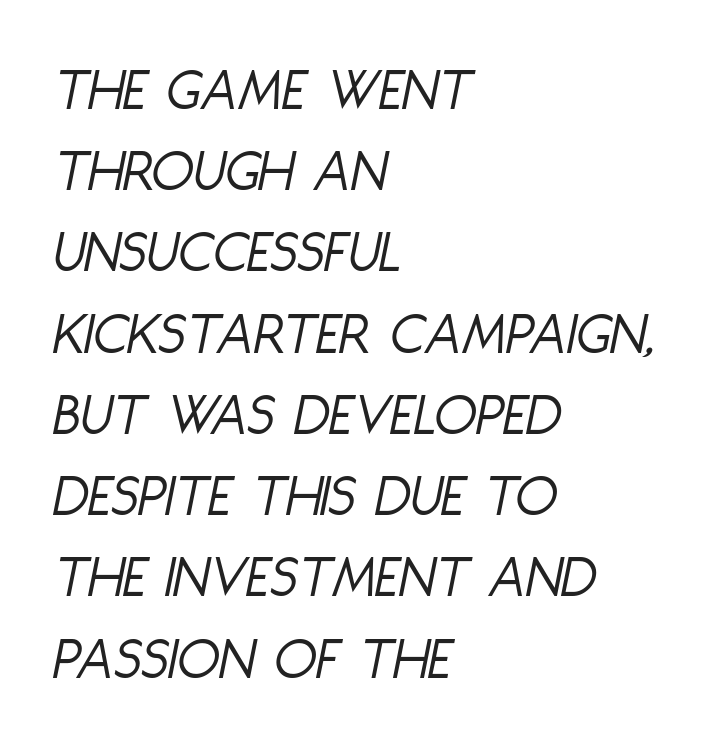
A quiet, ordinary-to-light weight characterises the typeface. Note the varied advance widths — an 'i' is clearly narrower than an 'm'. The face used here is rendered with its standard letterfit. Underlining? Definitely not there.
